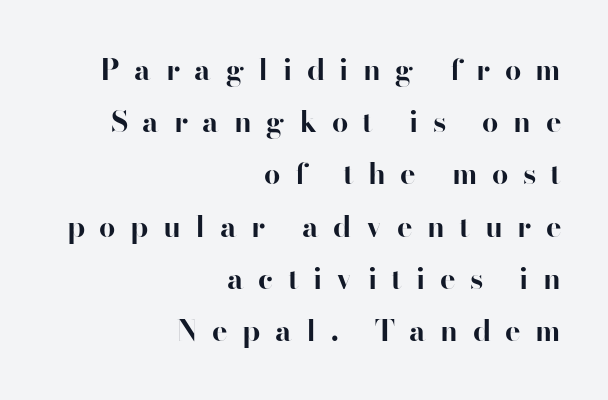
Q: Is the text bold? A: Yes.
Q: Is the text italic (slanted)? A: No, it is upright.
Q: Is the typeface a serif or a sans-serif typeface? A: Sans-serif.
Q: Is the text underlined? A: No.
Q: How is the paragraph aligned? A: Right-aligned.
Q: Is the spacing between letters normal or unusually wide? A: Unusually wide.
Q: Width (condensed, normal, or wide)? A: Normal.
Q: Stroke contrast? A: High.
Q: x-height? A: Small.
Q: Monospaced? A: No.
